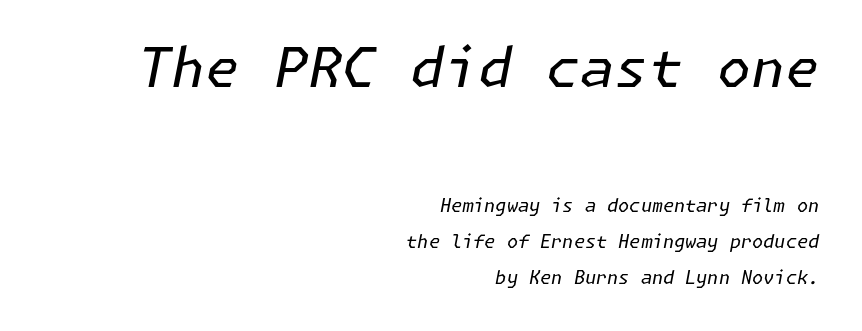
{"italic": "yes", "lean": "right", "slant_degrees": 11, "bold": "no", "weight": "regular", "width": "normal", "stroke_contrast": "low", "x_height": "medium", "underline": "no", "align": "right", "line_spacing": "loose", "line_spacing_ratio": 2.0, "letter_spacing": "normal", "letter_spacing_em": 0.0, "larger_block": "first", "size_ratio": 3.06, "glyph_px": 55}
